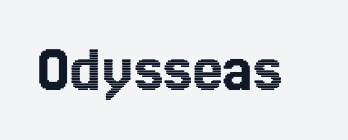
Q: Is the text italic (slanted)? A: No, it is upright.
Q: Is the text underlined? A: No.
Q: Is the spacing between letters normal or unusually wide? A: Normal.
Q: Width (condensed, normal, or wide)? A: Condensed.
Q: x-height? A: Medium.
Q: Monospaced? A: No.
